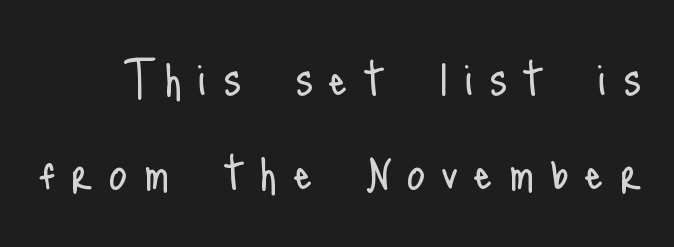
The image shows 58 px light, condensed sans-serif type, upright; set normal line spacing (1.62x), unusually wide letter spacing (+0.28 em), not underlined; low stroke contrast and a small x-height.
